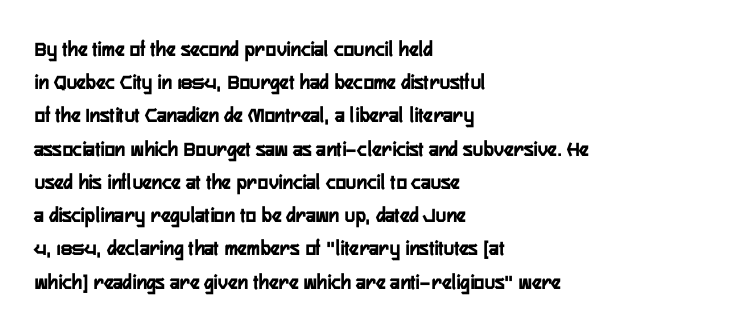
Q: Is the text italic (slanted)? A: No, it is upright.
Q: Is the text underlined? A: No.
Q: How is the paragraph aligned? A: Left-aligned.
Q: Is the spacing between letters normal or unusually wide? A: Normal.
Q: Is the spacing between lines tight, normal or loose? A: Normal.
